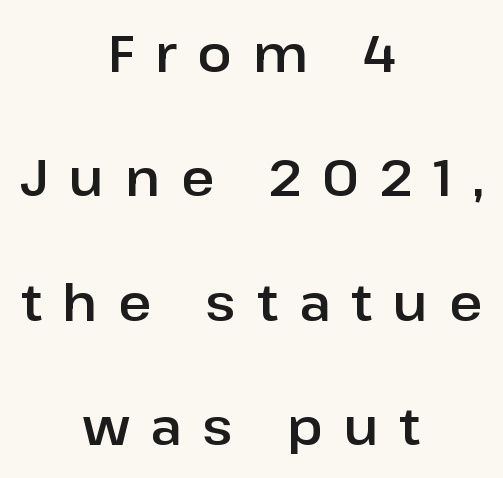
{"serif": "no", "italic": "no", "width": "normal", "stroke_contrast": "low", "x_height": "medium", "monospaced": "no", "underline": "no", "align": "center", "line_spacing": "loose", "line_spacing_ratio": 2.44, "letter_spacing": "wide", "letter_spacing_em": 0.41, "glyph_px": 51}
